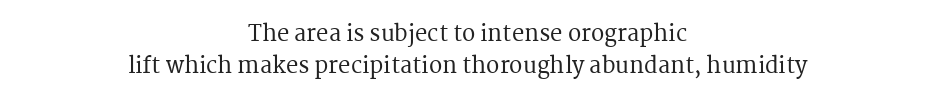
This sample uses plain, unmodified letter spacing. Horizontal bands of white between lines are of average thickness. You can tell it's not italic because the verticals are truly vertical. Descenders are the only things crossing below the line. A centered setting, common on invitations and titles, is used for this passage.
